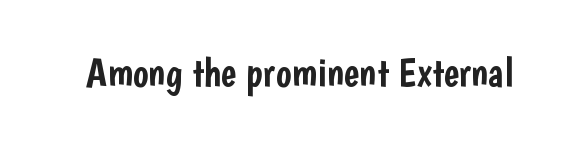
Q: Is the text italic (slanted)? A: No, it is upright.
Q: Is the typeface a serif or a sans-serif typeface? A: Sans-serif.
Q: Is the text underlined? A: No.
Q: Is the spacing between letters normal or unusually wide? A: Normal.
Q: Width (condensed, normal, or wide)? A: Condensed.
Q: Stroke contrast? A: Low.
Q: x-height? A: Medium.
Q: Monospaced? A: No.
